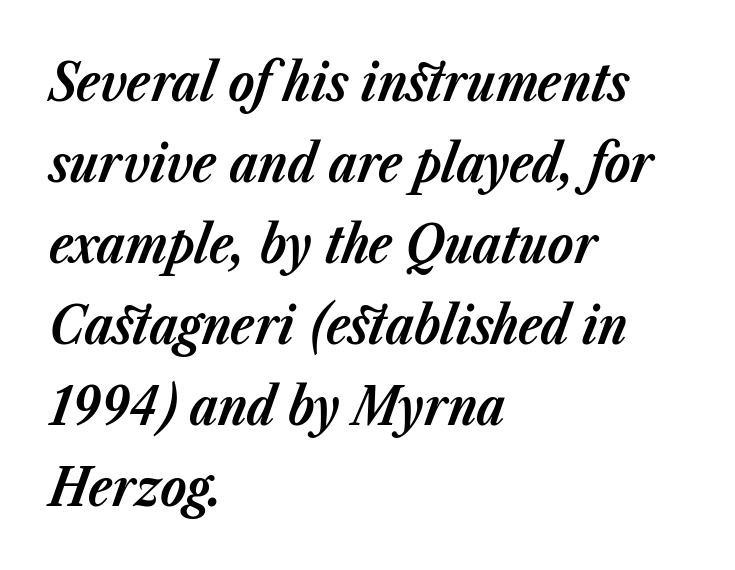
Q: Is the text bold? A: Yes.
Q: Is the text italic (slanted)? A: Yes, it leans right by about 23 degrees.
Q: Is the text underlined? A: No.
Q: How is the paragraph aligned? A: Left-aligned.
Q: Is the spacing between letters normal or unusually wide? A: Normal.
Q: Is the spacing between lines tight, normal or loose? A: Normal.
Q: Width (condensed, normal, or wide)? A: Normal.
Q: Stroke contrast? A: Low.
Q: x-height? A: Medium.
Q: Monospaced? A: No.
